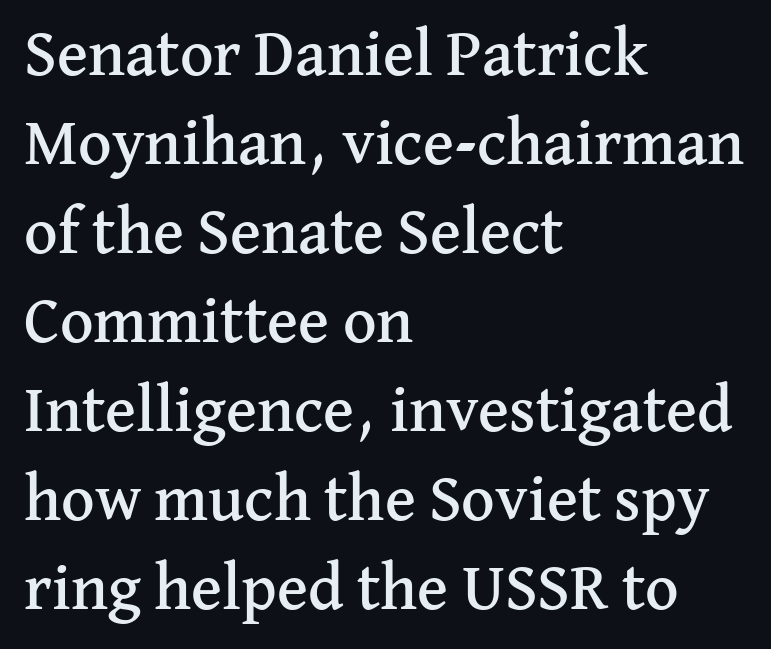
Q: Is the text italic (slanted)? A: No, it is upright.
Q: Is the typeface a serif or a sans-serif typeface? A: Serif.
Q: Is the text underlined? A: No.
Q: How is the paragraph aligned? A: Left-aligned.
Q: Is the spacing between letters normal or unusually wide? A: Normal.
Q: Is the spacing between lines tight, normal or loose? A: Normal.
Q: Width (condensed, normal, or wide)? A: Normal.
Q: Stroke contrast? A: Medium.
Q: x-height? A: Medium.
Q: Monospaced? A: No.
